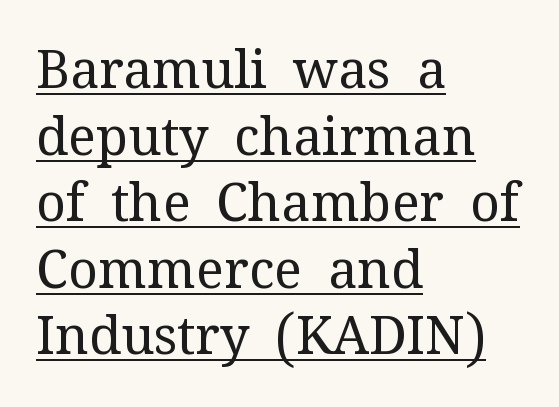
The image shows 52 px regular-weight serif type, upright; set left-aligned, normal line spacing (1.28x), normal letter spacing, underlined; medium stroke contrast and a medium x-height.
